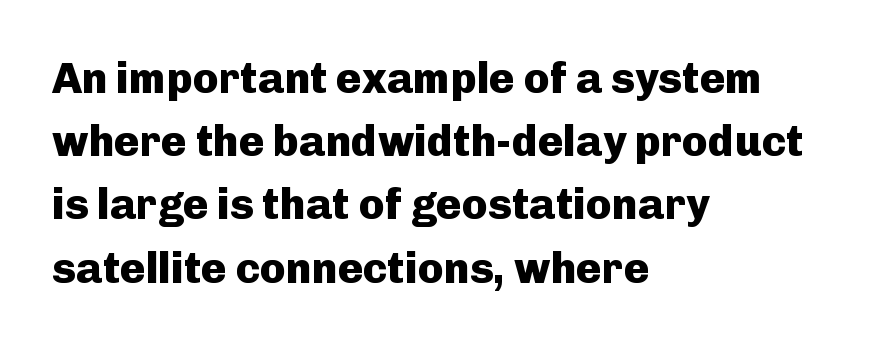
Q: Is the text bold? A: Yes.
Q: Is the text italic (slanted)? A: No, it is upright.
Q: Is the typeface a serif or a sans-serif typeface? A: Sans-serif.
Q: Is the text underlined? A: No.
Q: How is the paragraph aligned? A: Left-aligned.
Q: Is the spacing between letters normal or unusually wide? A: Normal.
Q: Is the spacing between lines tight, normal or loose? A: Normal.
Q: Width (condensed, normal, or wide)? A: Normal.
Q: Stroke contrast? A: Low.
Q: x-height? A: Medium.
Q: Monospaced? A: No.
